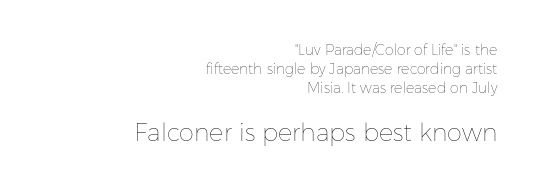
Q: Is the text bold? A: No.
Q: Is the text italic (slanted)? A: No, it is upright.
Q: Is the text underlined? A: No.
Q: How is the paragraph aligned? A: Right-aligned.
Q: Is the spacing between letters normal or unusually wide? A: Normal.
Q: Is the spacing between lines tight, normal or loose? A: Normal.
Q: Which block of text is set in a larger size, the first (top) or the second (bottom)? A: The second (bottom) one.
